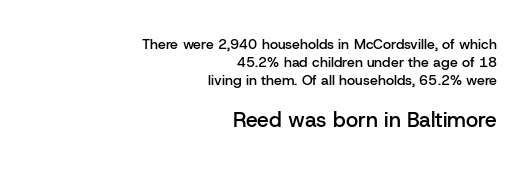
The image shows 21 px text type, upright; set right-aligned, normal line spacing (1.3x), normal letter spacing, not underlined; the second (bottom) block is 1.5x larger.
